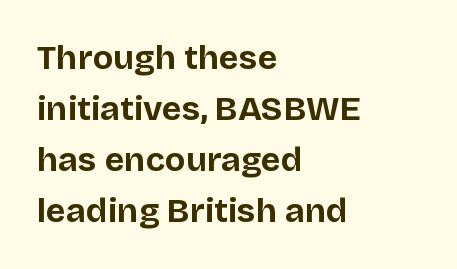
Q: Is the text bold? A: Yes.
Q: Is the text italic (slanted)? A: No, it is upright.
Q: Is the typeface a serif or a sans-serif typeface? A: Sans-serif.
Q: Is the text underlined? A: No.
Q: How is the paragraph aligned? A: Left-aligned.
Q: Is the spacing between letters normal or unusually wide? A: Normal.
Q: Is the spacing between lines tight, normal or loose? A: Normal.
Q: Width (condensed, normal, or wide)? A: Normal.
Q: Stroke contrast? A: Low.
Q: x-height? A: Large.
Q: Monospaced? A: No.
